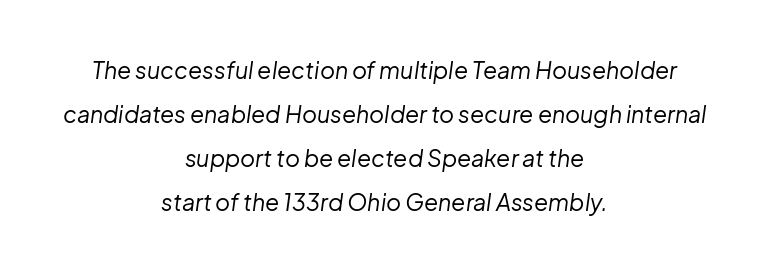
The image shows 23 px text type, italic (leaning right); set centered, loose line spacing (1.91x), normal letter spacing, not underlined.
